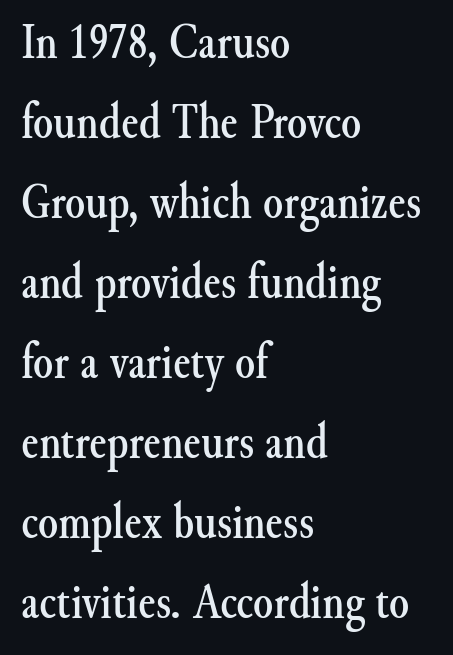
The image shows 51 px serif type, upright; set left-aligned, normal line spacing (1.57x), normal letter spacing, not underlined; medium stroke contrast and a small x-height.
